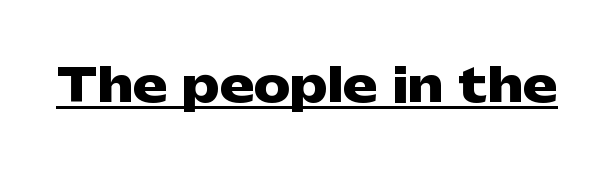
{"serif": "no", "italic": "no", "bold": "yes", "weight": "heavy", "width": "wide", "stroke_contrast": "low", "x_height": "medium", "monospaced": "no", "underline": "yes", "letter_spacing": "normal", "letter_spacing_em": 0.0, "glyph_px": 46}
